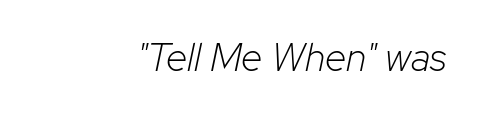
Q: Is the text bold? A: No.
Q: Is the text italic (slanted)? A: Yes, it leans right by about 12 degrees.
Q: Is the text underlined? A: No.
Q: How is the paragraph aligned? A: Right-aligned.
Q: Is the spacing between letters normal or unusually wide? A: Normal.
Q: Width (condensed, normal, or wide)? A: Normal.
Q: Stroke contrast? A: Low.
Q: x-height? A: Medium.
Q: Monospaced? A: No.
